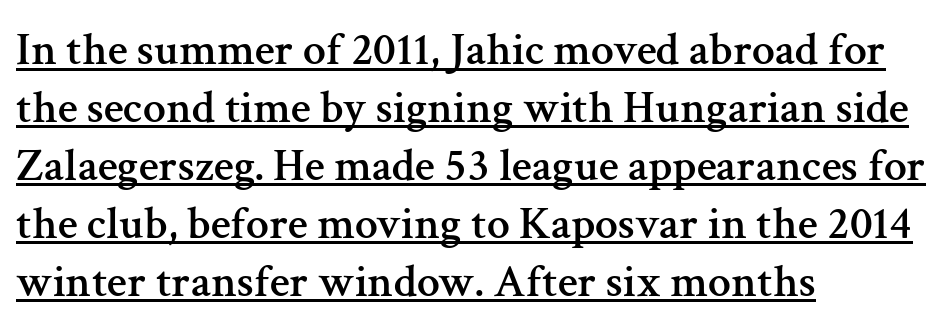
Q: Is the text italic (slanted)? A: No, it is upright.
Q: Is the typeface a serif or a sans-serif typeface? A: Serif.
Q: Is the text underlined? A: Yes.
Q: How is the paragraph aligned? A: Left-aligned.
Q: Is the spacing between letters normal or unusually wide? A: Normal.
Q: Is the spacing between lines tight, normal or loose? A: Normal.
Q: Width (condensed, normal, or wide)? A: Normal.
Q: Stroke contrast? A: Medium.
Q: x-height? A: Medium.
Q: Monospaced? A: No.
